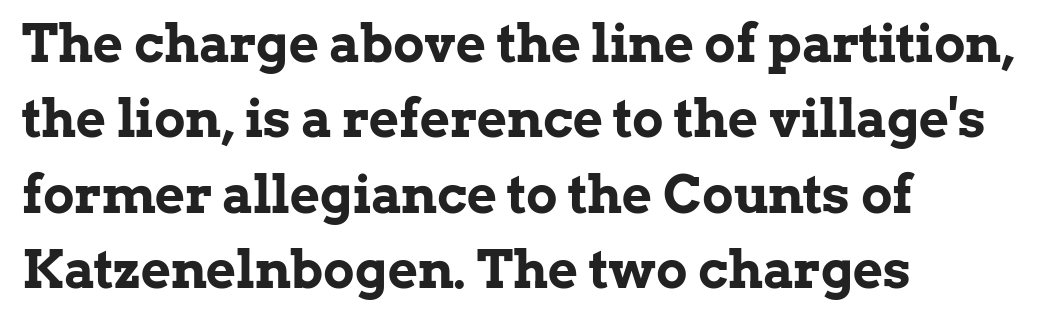
A dark, heavy texture on the line: the type is bold. Just letters on the line, the space beneath them empty. Leftover space on each line is placed entirely after the last word. The glyphs in this specimen are seriffed.
